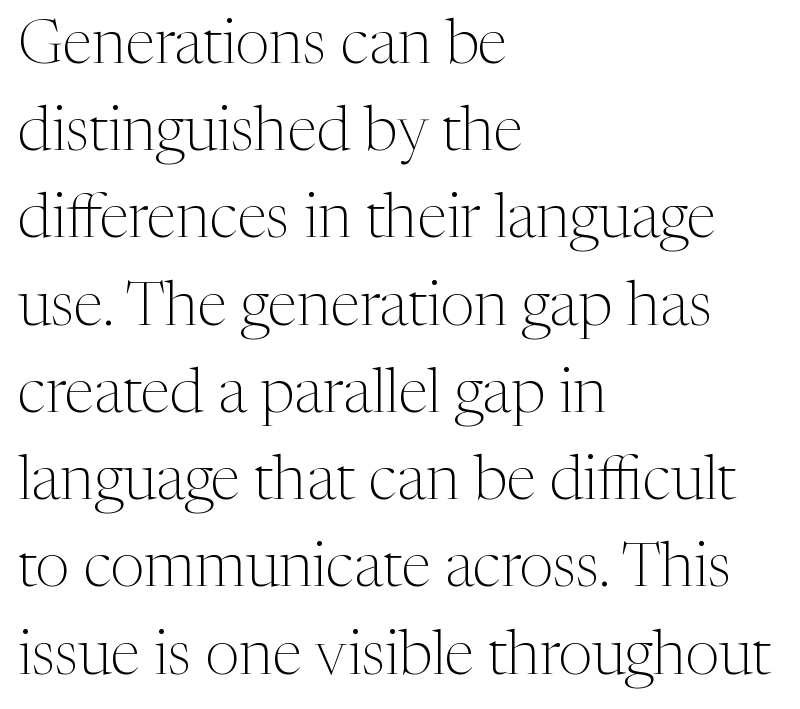
{"serif": "yes", "italic": "no", "bold": "no", "weight": "light", "width": "normal", "stroke_contrast": "medium", "x_height": "medium", "monospaced": "no", "underline": "no", "align": "left", "line_spacing": "normal", "line_spacing_ratio": 1.43, "letter_spacing": "normal", "letter_spacing_em": 0.0, "glyph_px": 61}
